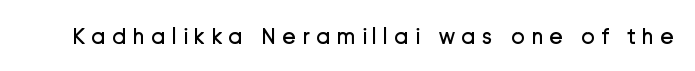
The image shows 23 px text type, upright; set unusually wide letter spacing (+0.26 em), not underlined.
